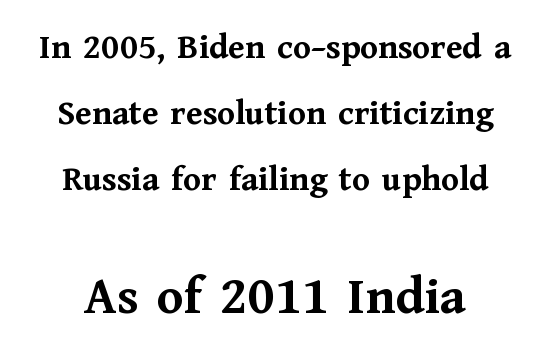
The image shows 54 px semibold serif type, upright; set line spacing 1.83x, normal letter spacing, not underlined; the second (bottom) block is 1.5x larger; medium stroke contrast and a medium x-height.
